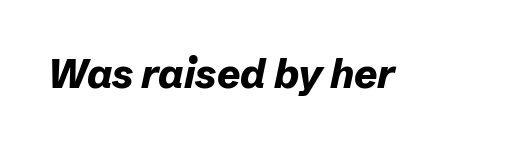
Q: Is the text bold? A: Yes.
Q: Is the text italic (slanted)? A: Yes, it leans right by about 12 degrees.
Q: Is the text underlined? A: No.
Q: Is the spacing between letters normal or unusually wide? A: Normal.
Q: Width (condensed, normal, or wide)? A: Normal.
Q: Stroke contrast? A: Low.
Q: x-height? A: Medium.
Q: Monospaced? A: No.
